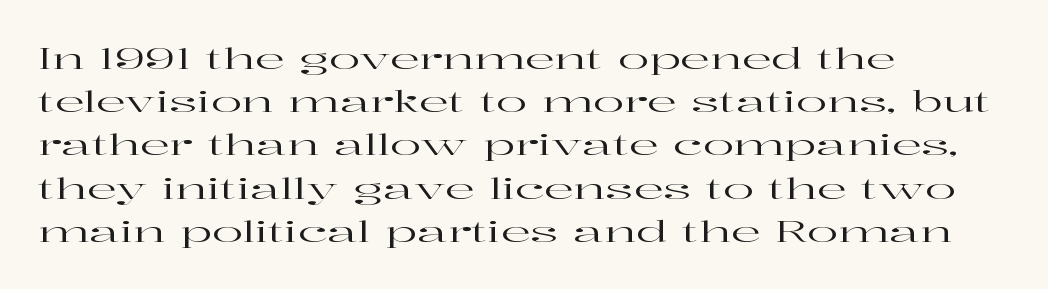
Is this a fixed-width face? No — the glyphs have proportional, varying widths. Type without underlining. The passage shown stacks its lines at a standard gap. Notice how the passage keeps a crisp vertical edge on the left only. Does extra space separate the letters? No, they use regular spacing. What kind of face is this? One with serifs.
